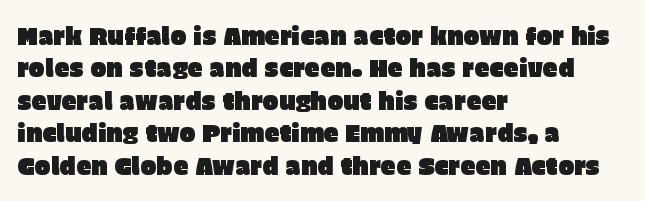
The image shows 24 px text type, upright; set left-aligned, normal line spacing (1.35x), normal letter spacing, not underlined.
